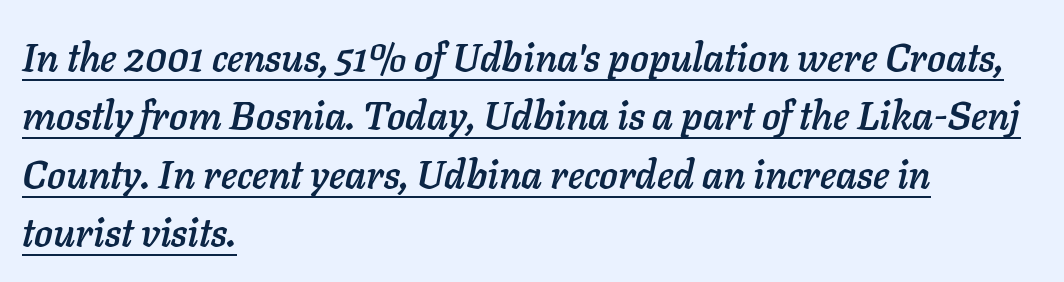
The image shows 39 px text type, italic (leaning right); set left-aligned, normal line spacing (1.5x), normal letter spacing, underlined; low stroke contrast and a medium x-height.
